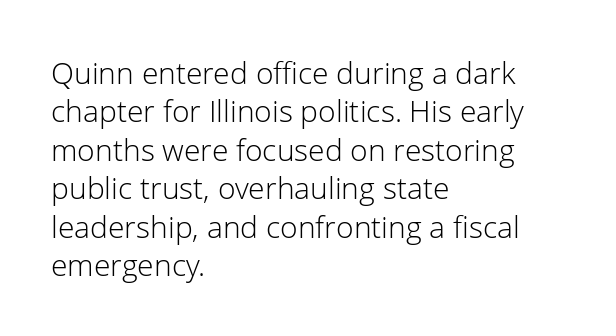
Glance below the letters and you will spot only blank space. Upright lettering throughout. Each letter's strokes conclude bluntly, with no projecting serifs. You could not count columns in this text — the font is proportionally spaced.
